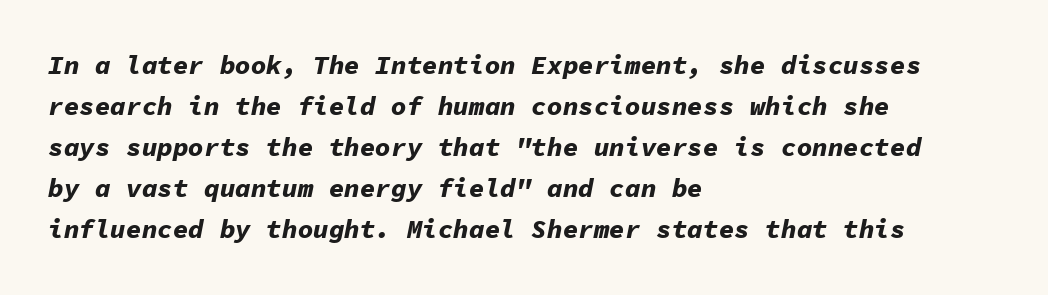
{"italic": "yes", "lean": "right", "slant_degrees": 11, "bold": "yes", "underline": "no", "align": "left", "line_spacing": "normal", "line_spacing_ratio": 1.58, "letter_spacing": "normal", "letter_spacing_em": 0.0, "glyph_px": 26}
